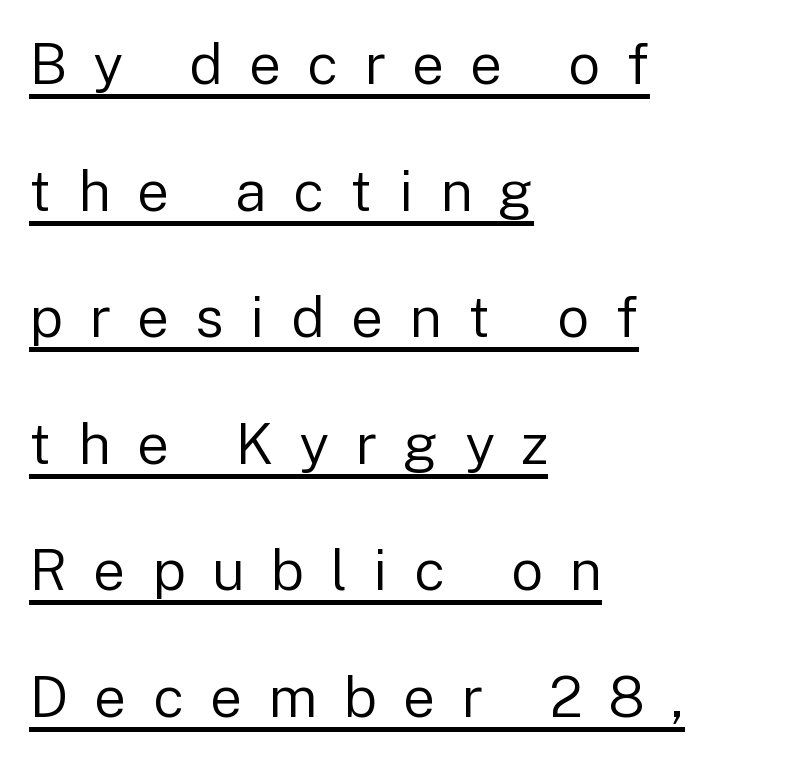
The image shows 57 px regular-weight sans-serif type, upright; set left-aligned, loose line spacing (2.22x), unusually wide letter spacing (+0.46 em), underlined; low stroke contrast and a medium x-height.
